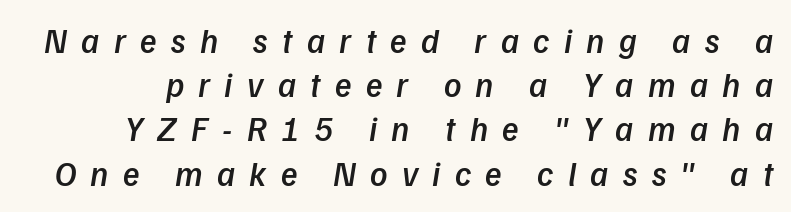
Note the varied advance widths — an 'i' is clearly narrower than an 'm'. These lines sit exactly where default settings would place them. Emphasis by weight is partial: semibold. These lines have a slow, spaced-out rhythm from letter to letter. The text was rendered using a sans face with plain stroke endings. The space beneath each line is pristine and unruled.
